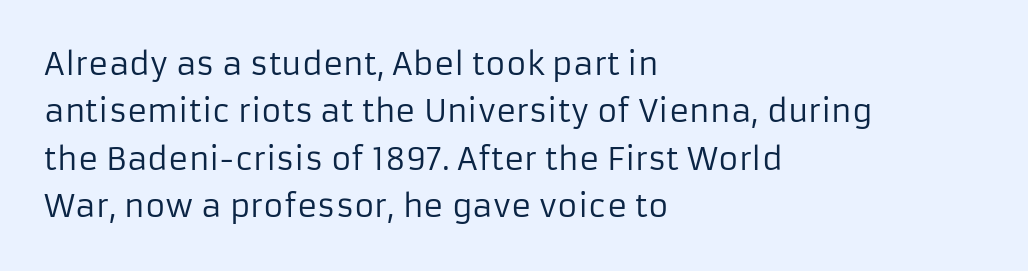
Regarding serifs, this sample does without them. Think standard paragraph weight, or any step lighter than that. The face used here is proportionally spaced, like ordinary book or web type. The letters stand upright; this is a roman face. Nobody drew a line under any word here. The passage is arranged the way most books set body copy — flush left.
